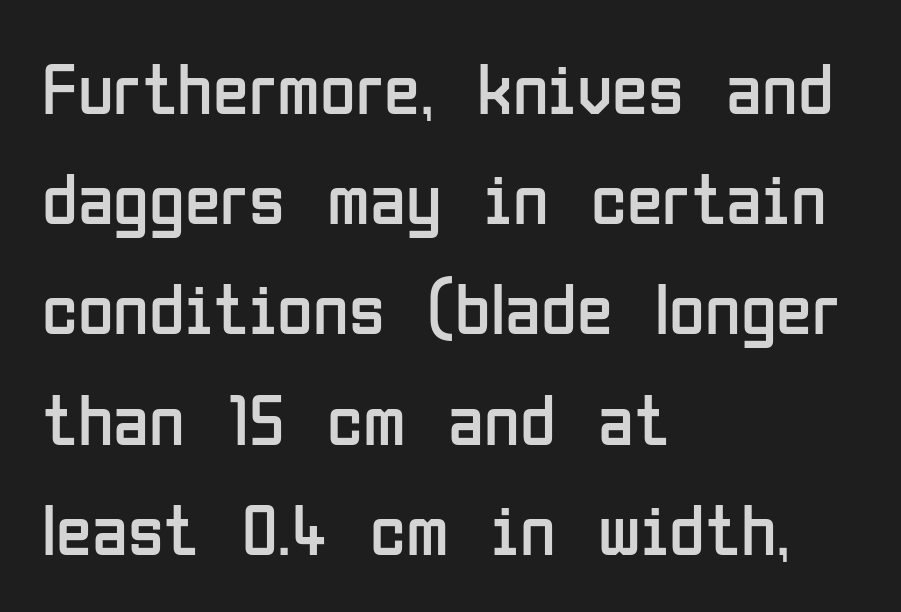
Q: Is the text bold? A: No.
Q: Is the text italic (slanted)? A: No, it is upright.
Q: Is the typeface a serif or a sans-serif typeface? A: Sans-serif.
Q: Is the text underlined? A: No.
Q: How is the paragraph aligned? A: Left-aligned.
Q: Is the spacing between letters normal or unusually wide? A: Normal.
Q: Is the spacing between lines tight, normal or loose? A: Normal.
Q: Width (condensed, normal, or wide)? A: Condensed.
Q: Stroke contrast? A: Low.
Q: x-height? A: Medium.
Q: Monospaced? A: No.
